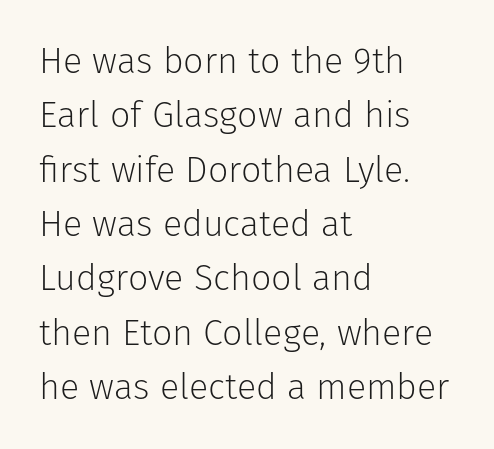
The image shows 36 px light sans-serif type, upright; set left-aligned, normal line spacing (1.51x), normal letter spacing, not underlined; low stroke contrast and a medium x-height.
